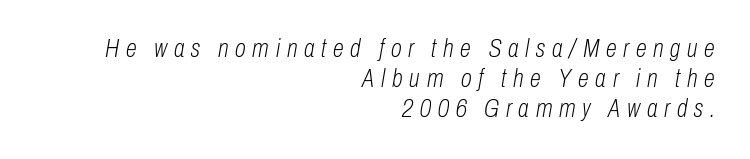
Q: Is the text bold? A: No.
Q: Is the text italic (slanted)? A: Yes, it leans right by about 10 degrees.
Q: Is the text underlined? A: No.
Q: How is the paragraph aligned? A: Right-aligned.
Q: Is the spacing between letters normal or unusually wide? A: Unusually wide.
